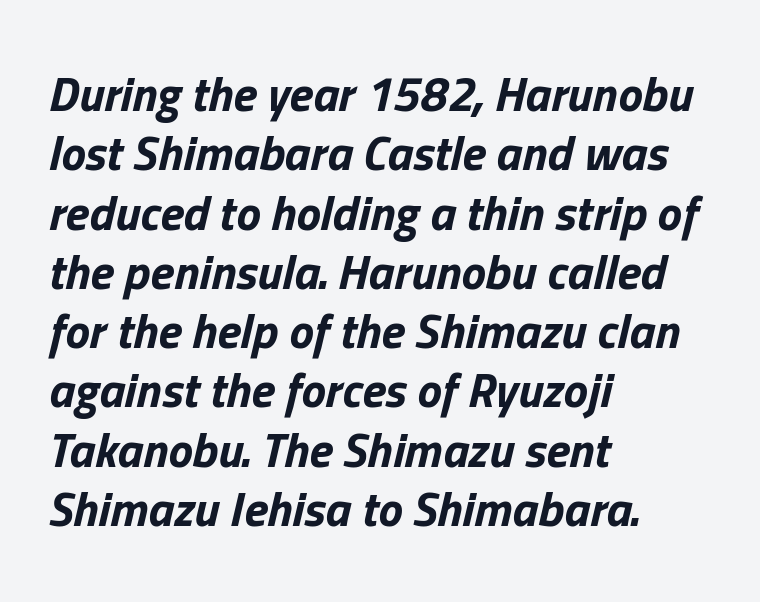
{"italic": "yes", "lean": "right", "slant_degrees": 13, "bold": "yes", "weight": "bold", "width": "normal", "stroke_contrast": "low", "x_height": "medium", "monospaced": "no", "underline": "no", "align": "left", "line_spacing_ratio": 1.21, "letter_spacing": "normal", "letter_spacing_em": 0.0, "glyph_px": 49}
